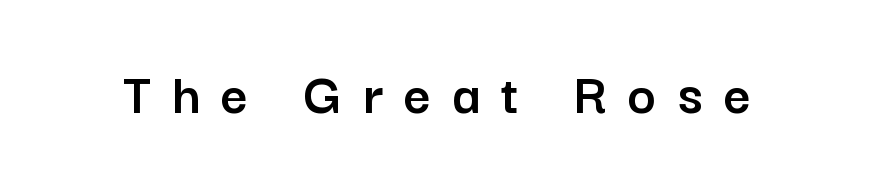
Q: Is the text italic (slanted)? A: No, it is upright.
Q: Is the typeface a serif or a sans-serif typeface? A: Sans-serif.
Q: Is the text underlined? A: No.
Q: Is the spacing between letters normal or unusually wide? A: Unusually wide.
Q: Width (condensed, normal, or wide)? A: Normal.
Q: Stroke contrast? A: Low.
Q: x-height? A: Medium.
Q: Monospaced? A: No.
